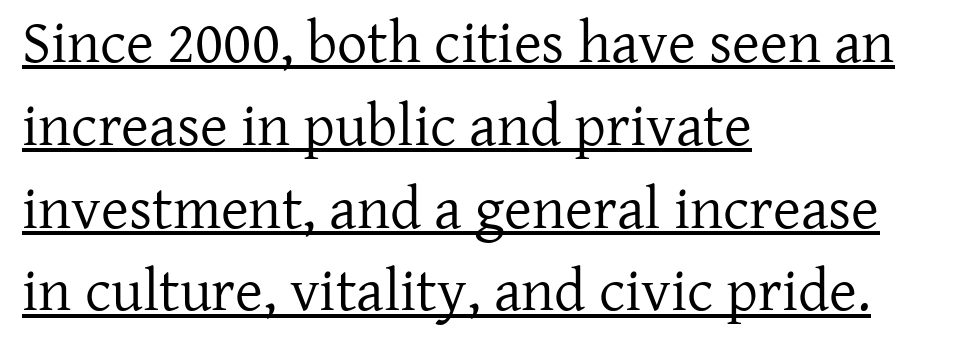
Q: Is the text bold? A: No.
Q: Is the text italic (slanted)? A: No, it is upright.
Q: Is the typeface a serif or a sans-serif typeface? A: Serif.
Q: Is the text underlined? A: Yes.
Q: How is the paragraph aligned? A: Left-aligned.
Q: Is the spacing between letters normal or unusually wide? A: Normal.
Q: Is the spacing between lines tight, normal or loose? A: Normal.
Q: Width (condensed, normal, or wide)? A: Normal.
Q: Stroke contrast? A: Low.
Q: x-height? A: Medium.
Q: Monospaced? A: No.
